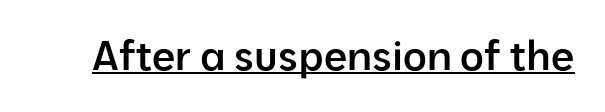
Italic? Not at all — the glyphs are vertical. Between one letter and the next there's only the usual sliver of space. The rendering uses natural spacing where letterforms have individual widths. Looks like someone drew a line under every word here. The typesetting leans somewhat heavy: a semibold.
